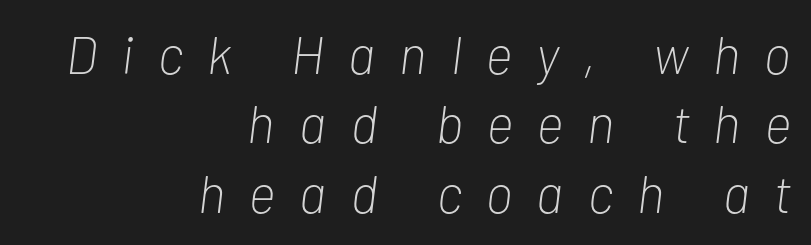
The image shows 53 px light, condensed type, italic (leaning right); set right-aligned, normal line spacing (1.31x), unusually wide letter spacing (+0.46 em), not underlined; low stroke contrast and a medium x-height.
